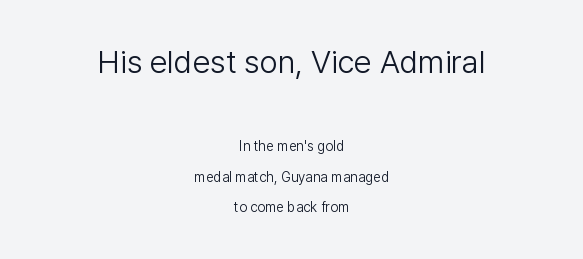
Posture: straight, roman, zero tilt. Letter spacing: default. Weight: in the light-to-regular range. Widely set lines give the paragraph a tall, airy silhouette. Teacher's note: observe the equal gaps on both sides — that is centered alignment. The face used here is proportionally spaced, like ordinary book or web type.
